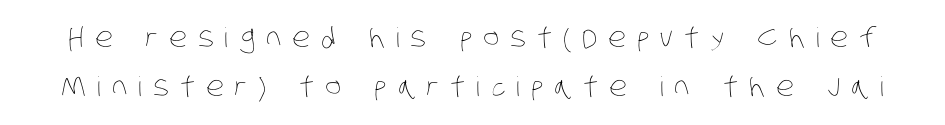
{"bold": "no", "underline": "no", "line_spacing_ratio": 1.8, "letter_spacing": "wide", "letter_spacing_em": 0.41, "glyph_px": 27}
